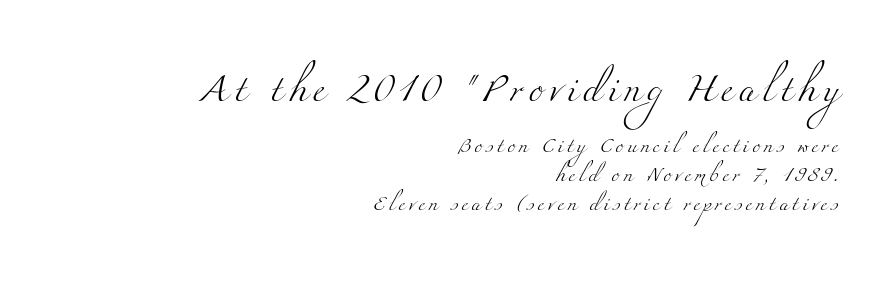
Q: Is the text bold? A: No.
Q: Is the text underlined? A: No.
Q: How is the paragraph aligned? A: Right-aligned.
Q: Is the spacing between letters normal or unusually wide? A: Unusually wide.
Q: Is the spacing between lines tight, normal or loose? A: Loose.
Q: Which block of text is set in a larger size, the first (top) or the second (bottom)? A: The first (top) one.
